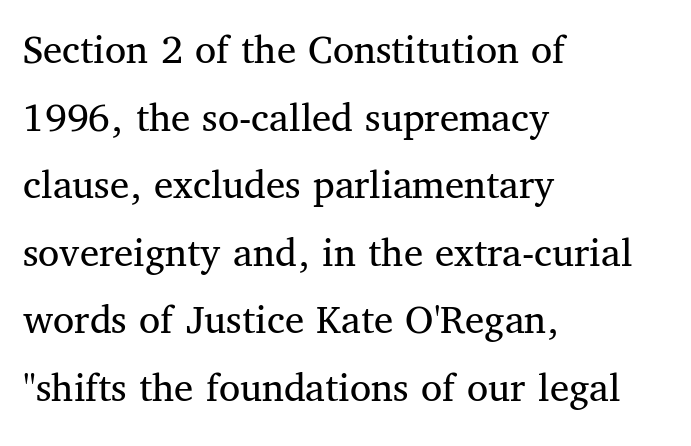
Nobody drew a line under any word here. Does the leading feel generous? No, just average. The lettering stays uniformly vertical, giving the passage a roman look. The font sits on the lighter half of the weight spectrum, regular included.
